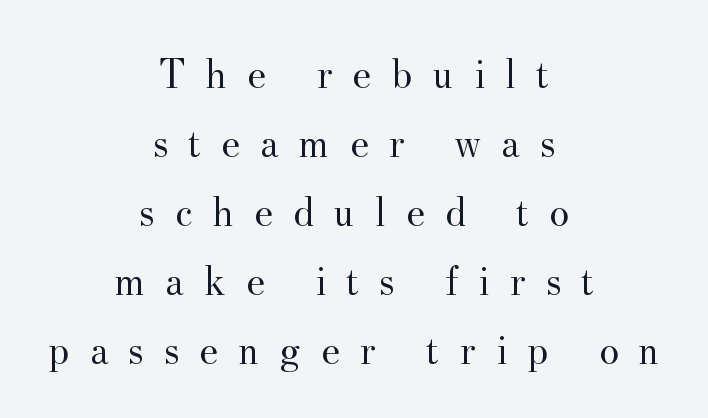
The glyphs in this specimen are seriffed. The tracking jumps out immediately: characters are airy and widely separated. Letters rest on an invisible, unmarked baseline. Interline gaps are of average width in this sample.
